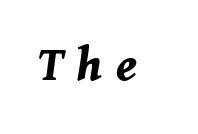
Emphasis-style slanted type is in use. How are the letters spaced? Widely, with obvious added tracking. You could not count columns in this text — the font is proportionally spaced. This is heavy type, rendered in bold.
